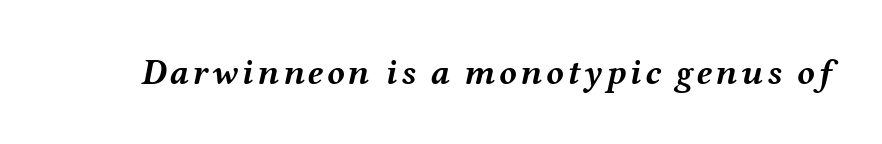
Any mark beneath the type? The region is blank. Here the designer chose a conventional face with non-uniform glyph widths. Strokes here are thick enough to call this a true bold. Emphasis-style slanted type is in use.
